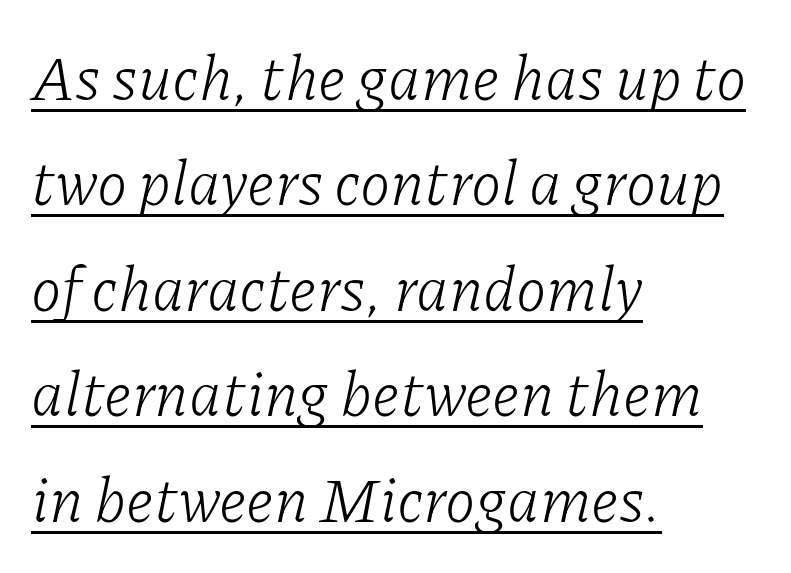
Unbolded letterforms with no extra heft. You could call the tracking neutral — neither tight nor loose. Has an underline been added? It has. Does the type have serifs? Yes, each stem ends in a small foot. Compared with ordinary roman type, these characters are visibly tilted. Typeset ragged right — the left edge is the straight one.
